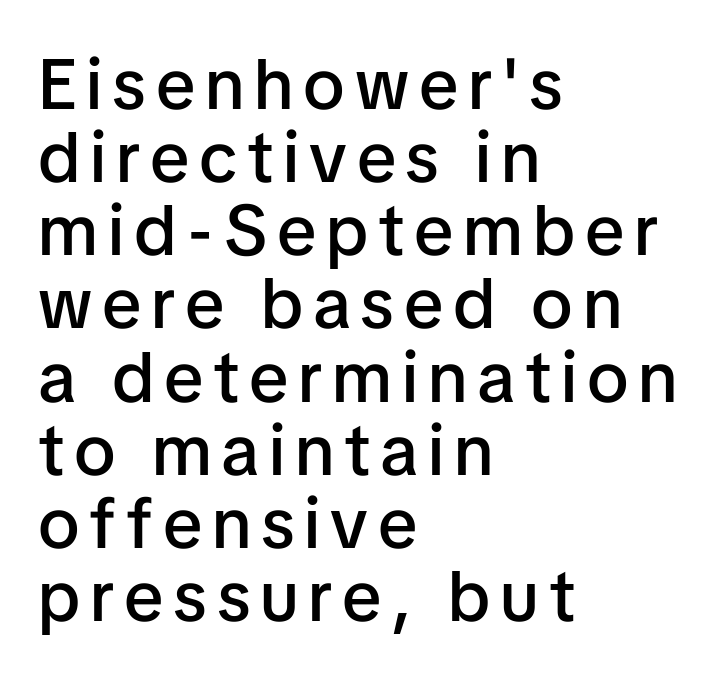
{"serif": "no", "italic": "no", "bold": "semi", "weight": "semibold", "width": "normal", "stroke_contrast": "low", "x_height": "medium", "monospaced": "no", "underline": "no", "align": "left", "line_spacing": "tight", "line_spacing_ratio": 1.03, "glyph_px": 71}
